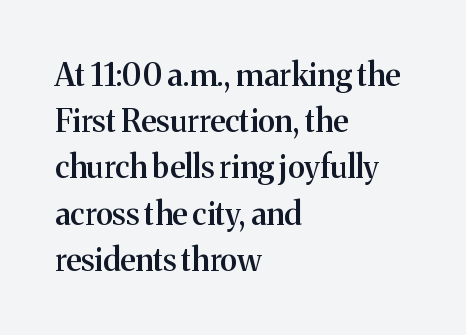
{"serif": "yes", "italic": "no", "bold": "semi", "weight": "semibold", "width": "normal", "stroke_contrast": "medium", "x_height": "medium", "monospaced": "no", "underline": "no", "align": "left", "line_spacing": "normal", "line_spacing_ratio": 1.49, "letter_spacing": "normal", "letter_spacing_em": 0.0, "glyph_px": 31}
